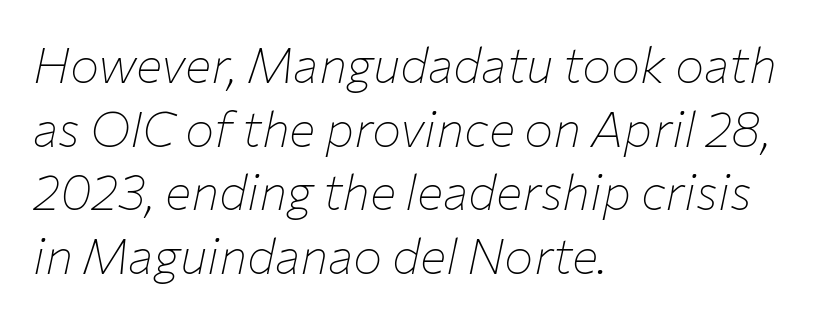
The image shows 49 px thin type, italic (leaning right); set left-aligned, normal line spacing (1.3x), normal letter spacing, not underlined; low stroke contrast and a medium x-height.
